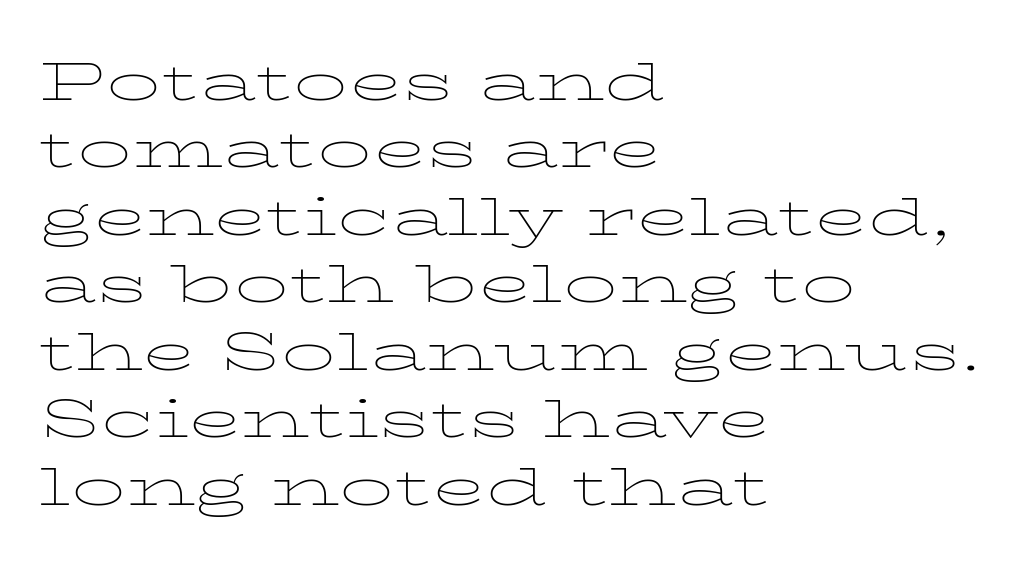
The image shows 54 px thin, wide serif type, upright; set left-aligned, normal line spacing (1.25x), normal letter spacing, not underlined; low stroke contrast and a medium x-height.
